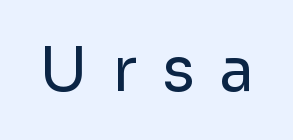
Q: Is the text bold? A: No.
Q: Is the text italic (slanted)? A: No, it is upright.
Q: Is the typeface a serif or a sans-serif typeface? A: Sans-serif.
Q: Is the text underlined? A: No.
Q: Is the spacing between letters normal or unusually wide? A: Unusually wide.
Q: Width (condensed, normal, or wide)? A: Normal.
Q: Stroke contrast? A: Low.
Q: x-height? A: Medium.
Q: Monospaced? A: No.
